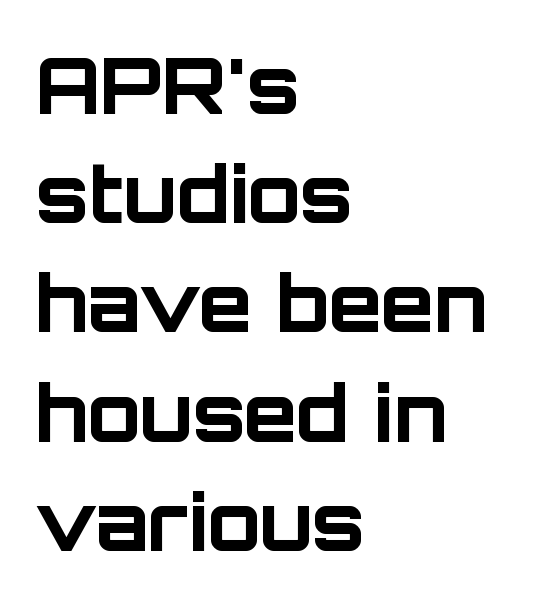
The image shows 78 px bold sans-serif type, upright; set left-aligned, normal line spacing (1.4x), normal letter spacing, not underlined; low stroke contrast and a large x-height.
